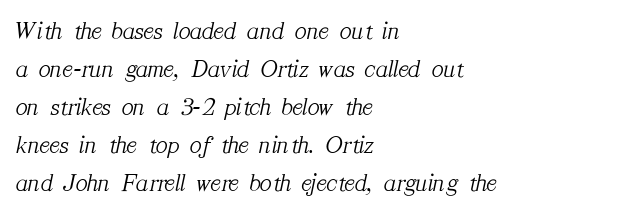
Q: Is the text bold? A: No.
Q: Is the text italic (slanted)? A: Yes, it leans right by about 12 degrees.
Q: Is the text underlined? A: No.
Q: How is the paragraph aligned? A: Left-aligned.
Q: Is the spacing between letters normal or unusually wide? A: Normal.
Q: Is the spacing between lines tight, normal or loose? A: Normal.
